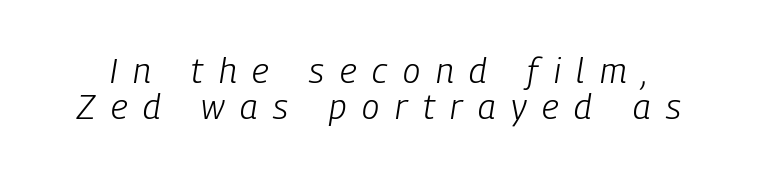
Glyph-to-glyph distance is far greater than everyday printed text. The rendering applies a slant to the glyphs. Summary of vertical rhythm: compact, with narrow interline spacing. Stems here are at most as thick as an everyday book face.
